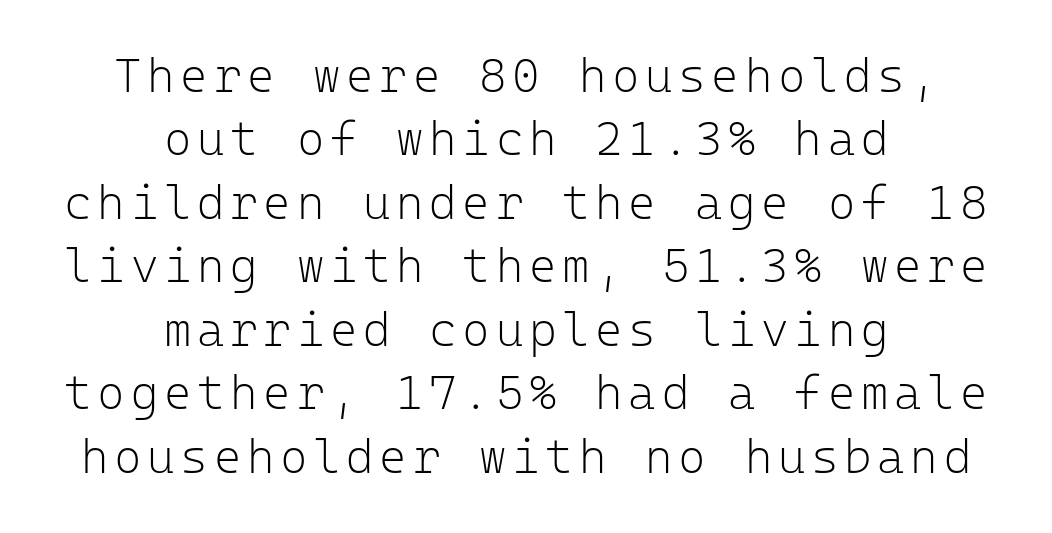
No heavy texture on the line: the type isn't bold. This rendering uses center alignment, leaving both contours irregular but symmetric. Vertical spacing — default. This rendering employs a face without finishing strokes, i.e., a sans-serif.
